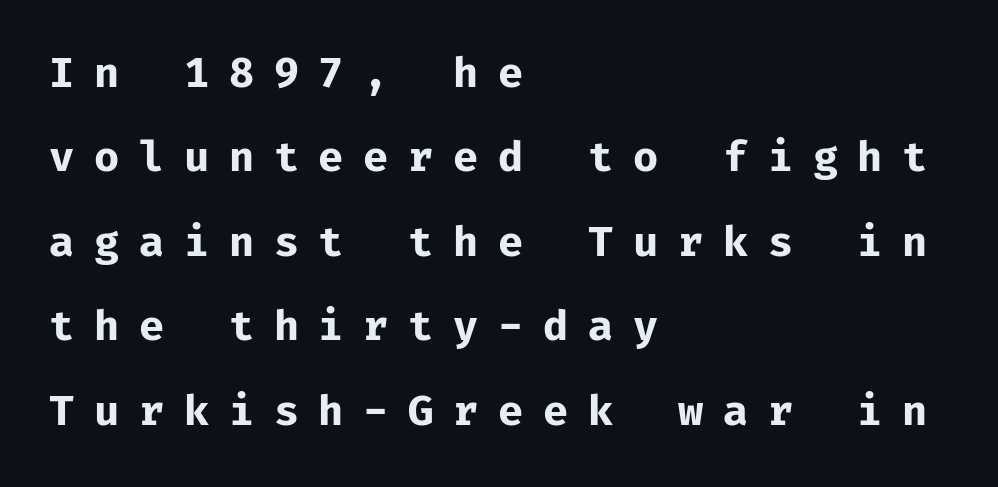
Descenders hang freely into open space. Is the block centered? No — it sits flush against the left margin. A typesetter would call this monospace, since all characters share one set width. These lines were composed using upright roman letters.
